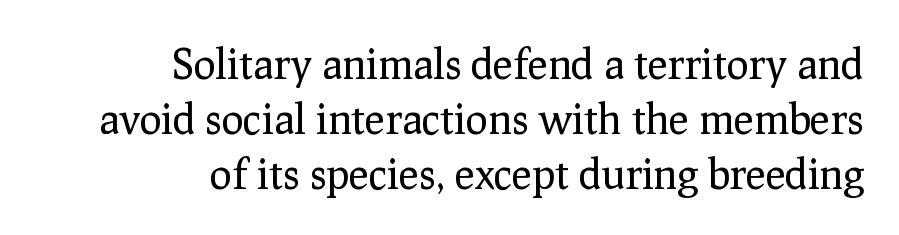
Nobody touched the tracking dial on this one. The type family on display is of the serif kind. Nope, not italic — everything's standing straight. Reading down the block, your eye finds every line finishing at a fixed right position. The rows are spaced the way most documents space them.
